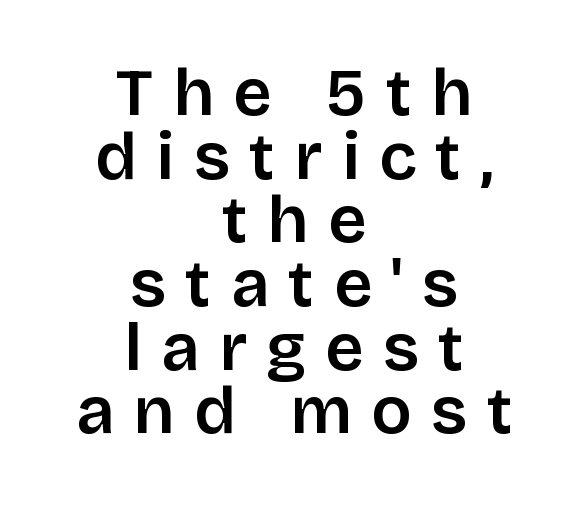
Each new line begins almost immediately beneath the previous one. How are the letters spaced? Widely, with obvious added tracking. These lines are rendered in a variable-pitch font. These lines are centered, leaving both edges ragged. Designer's note — italics off, roman on.
